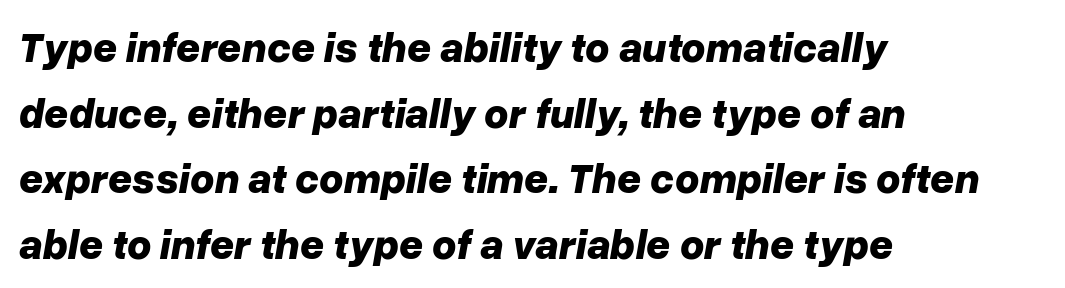
The image shows 42 px bold type, italic (leaning right); set left-aligned, normal line spacing (1.56x), normal letter spacing, not underlined; low stroke contrast and a medium x-height.
